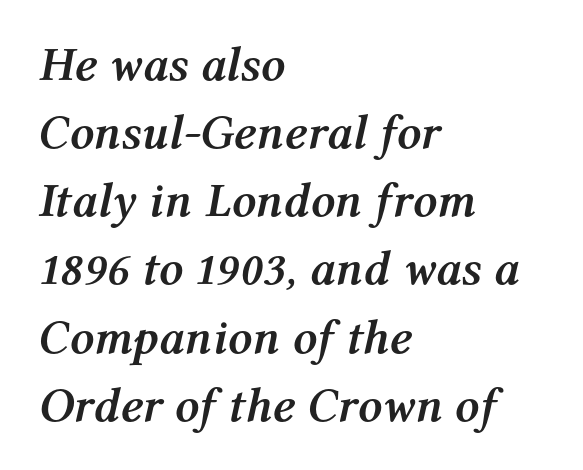
{"italic": "yes", "lean": "right", "slant_degrees": 12, "bold": "yes", "weight": "semibold", "width": "normal", "stroke_contrast": "medium", "x_height": "medium", "monospaced": "no", "underline": "no", "align": "left", "line_spacing": "normal", "line_spacing_ratio": 1.42, "letter_spacing": "normal", "letter_spacing_em": 0.0, "glyph_px": 48}
